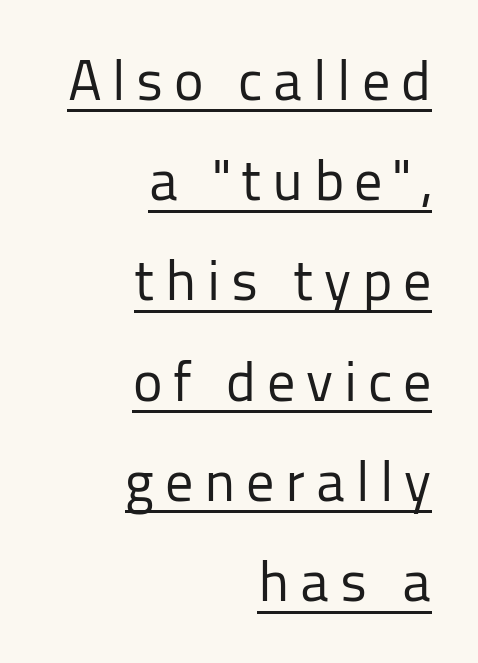
Q: Is the text bold? A: No.
Q: Is the text italic (slanted)? A: No, it is upright.
Q: Is the typeface a serif or a sans-serif typeface? A: Sans-serif.
Q: Is the text underlined? A: Yes.
Q: How is the paragraph aligned? A: Right-aligned.
Q: Width (condensed, normal, or wide)? A: Normal.
Q: Stroke contrast? A: Low.
Q: x-height? A: Medium.
Q: Monospaced? A: No.
